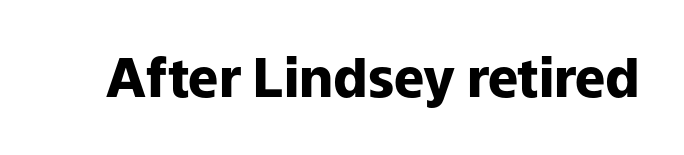
Grotesque or geometric, the face here clearly has no serifs. Observe the ordinary spacing: letters are neighbours, not strangers. Does the lettering tilt? It doesn't — this is upright. A dark, heavy texture on the line: the type is bold. Here the designer chose a conventional face with non-uniform glyph widths.
